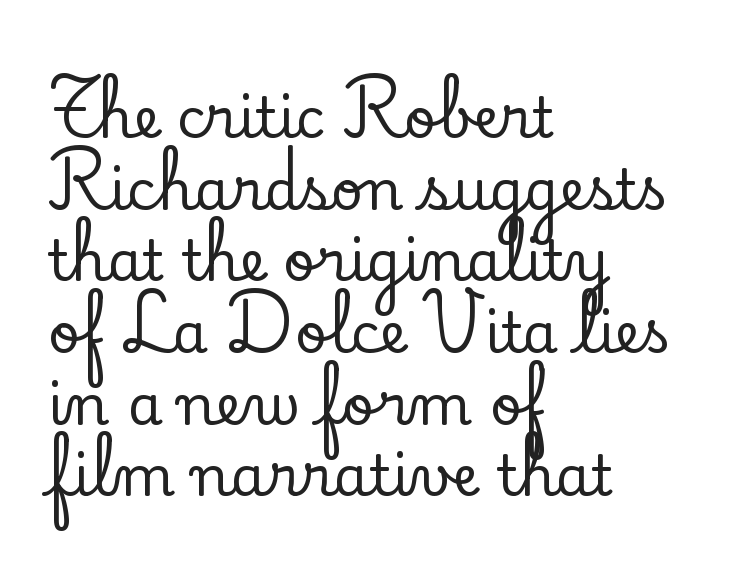
Q: Is the text italic (slanted)? A: No, it is upright.
Q: Is the typeface a serif or a sans-serif typeface? A: Serif.
Q: Is the text underlined? A: No.
Q: How is the paragraph aligned? A: Left-aligned.
Q: Is the spacing between letters normal or unusually wide? A: Normal.
Q: Is the spacing between lines tight, normal or loose? A: Normal.
Q: Width (condensed, normal, or wide)? A: Normal.
Q: Stroke contrast? A: Low.
Q: x-height? A: Small.
Q: Monospaced? A: No.
